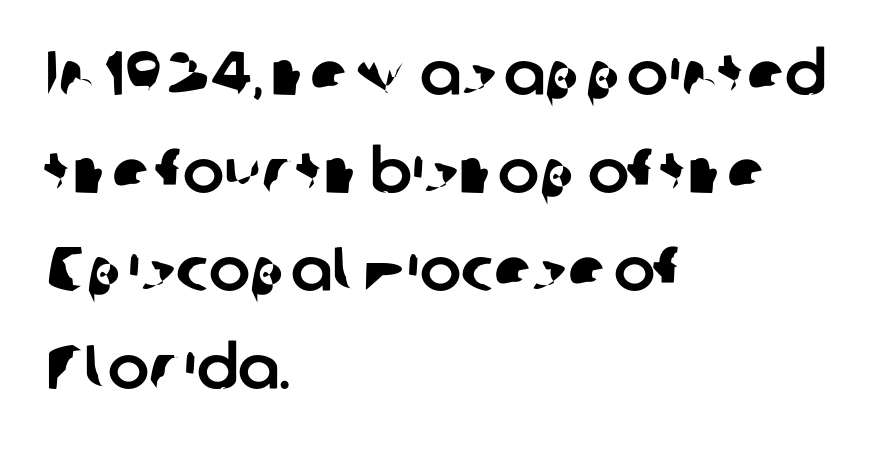
{"serif": "no", "width": "normal", "stroke_contrast": "low", "x_height": "medium", "monospaced": "no", "underline": "no", "align": "left", "line_spacing": "normal", "line_spacing_ratio": 1.58, "letter_spacing": "normal", "letter_spacing_em": 0.0, "glyph_px": 62}
